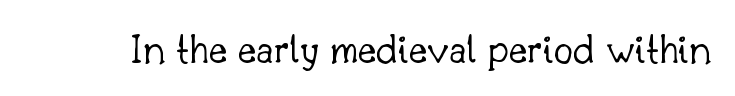
{"italic": "no", "bold": "no", "weight": "light", "width": "normal", "stroke_contrast": "low", "x_height": "small", "monospaced": "no", "underline": "no", "letter_spacing": "normal", "letter_spacing_em": 0.0, "glyph_px": 44}
